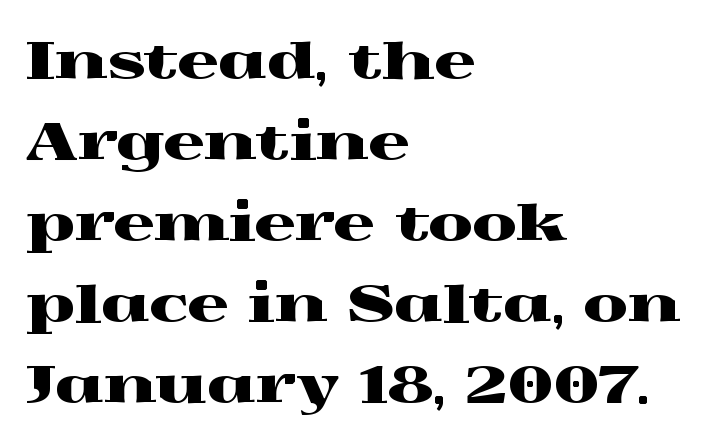
{"serif": "yes", "italic": "no", "width": "wide", "x_height": "medium", "monospaced": "no", "underline": "no", "align": "left", "line_spacing": "normal", "line_spacing_ratio": 1.59, "letter_spacing": "normal", "letter_spacing_em": 0.0, "glyph_px": 51}
